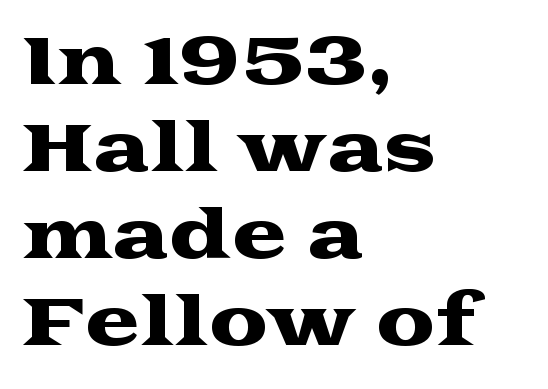
This rendering features lettering with no underline. Serifs: yes, visible at the terminals of the letterforms. Think of a printed novel: that variable character pitch is what you see here. Characters follow at the spacing the type designer built in. A classic flush-left, rag-right setting is used for this passage.
